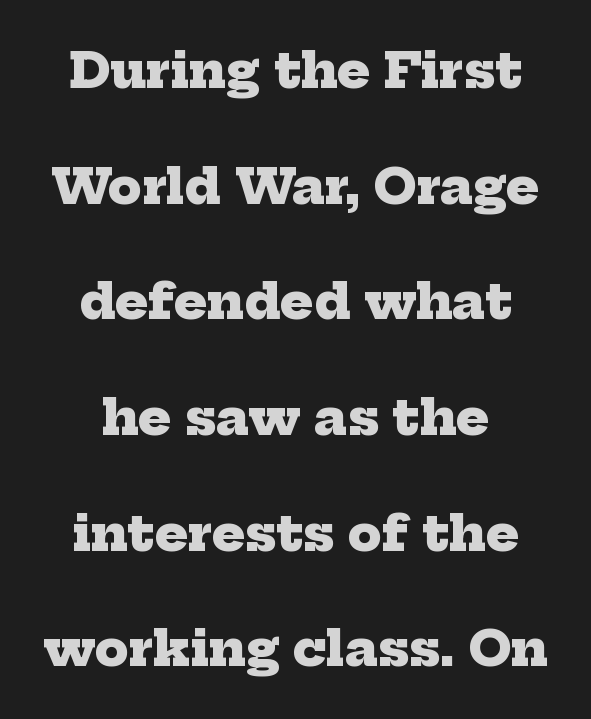
Words appear dense and cohesive because spacing is normal. The space between consecutive lines is lavish. A bare baseline throughout the passage. Summary of weight: heavy, a full bold. A student would call this center alignment; a typographer would say set centered. The letters advance in unequal steps, a hallmark of proportional type.
